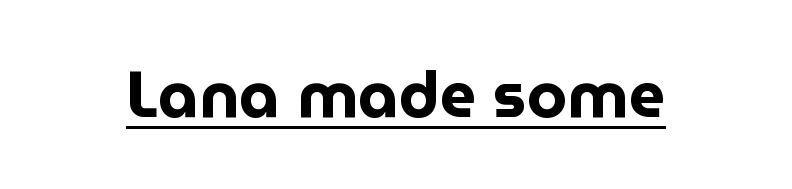
Q: Is the text bold? A: Yes.
Q: Is the text italic (slanted)? A: No, it is upright.
Q: Is the typeface a serif or a sans-serif typeface? A: Sans-serif.
Q: Is the text underlined? A: Yes.
Q: Is the spacing between letters normal or unusually wide? A: Normal.
Q: Width (condensed, normal, or wide)? A: Normal.
Q: Stroke contrast? A: Low.
Q: x-height? A: Medium.
Q: Monospaced? A: No.
